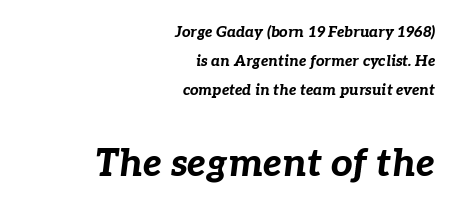
Q: Is the text bold? A: Yes.
Q: Is the text italic (slanted)? A: Yes, it leans right by about 7 degrees.
Q: Is the text underlined? A: No.
Q: How is the paragraph aligned? A: Right-aligned.
Q: Is the spacing between letters normal or unusually wide? A: Normal.
Q: Is the spacing between lines tight, normal or loose? A: Loose.
Q: Which block of text is set in a larger size, the first (top) or the second (bottom)? A: The second (bottom) one.
Q: Width (condensed, normal, or wide)? A: Normal.
Q: Stroke contrast? A: Low.
Q: x-height? A: Medium.
Q: Monospaced? A: No.
